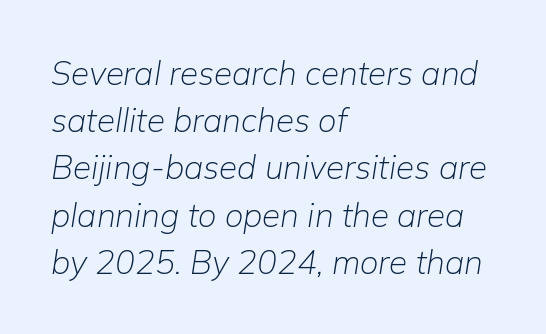
Nobody touched the tracking dial on this one. Characters are canted at an angle relative to the baseline's perpendicular. The foot of each line stays bare and open. Line starts are locked; line ends wander. Character widths vary here, with narrow letters taking less room than wide ones. Successive baselines arrive at the customary interval.
